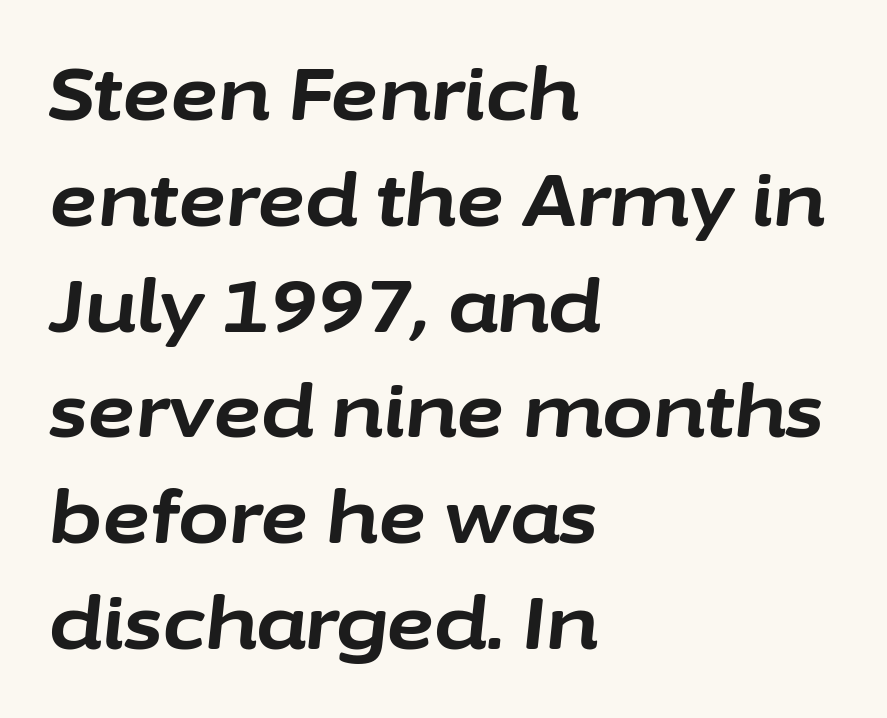
{"italic": "yes", "lean": "right", "slant_degrees": 6, "bold": "yes", "weight": "bold", "width": "normal", "stroke_contrast": "low", "x_height": "medium", "monospaced": "no", "underline": "no", "align": "left", "line_spacing": "normal", "line_spacing_ratio": 1.43, "letter_spacing": "normal", "letter_spacing_em": 0.0, "glyph_px": 74}
